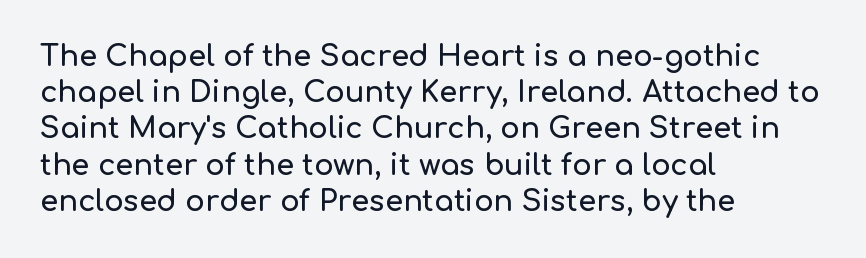
Q: Is the text italic (slanted)? A: No, it is upright.
Q: Is the typeface a serif or a sans-serif typeface? A: Sans-serif.
Q: Is the text underlined? A: No.
Q: How is the paragraph aligned? A: Left-aligned.
Q: Is the spacing between letters normal or unusually wide? A: Normal.
Q: Is the spacing between lines tight, normal or loose? A: Normal.
Q: Width (condensed, normal, or wide)? A: Normal.
Q: Stroke contrast? A: Low.
Q: x-height? A: Medium.
Q: Monospaced? A: No.
